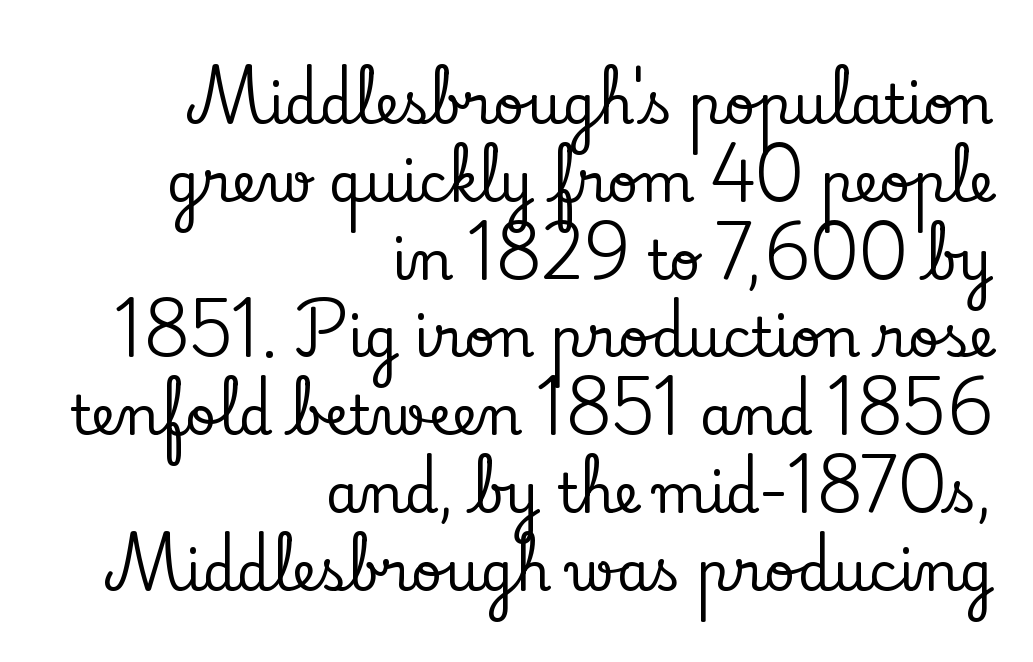
Honestly, there is no underline to notice here at all. Alignment: flush right. The typeface chosen for these lines features serifs. The face used here is rendered with its standard letterfit.
